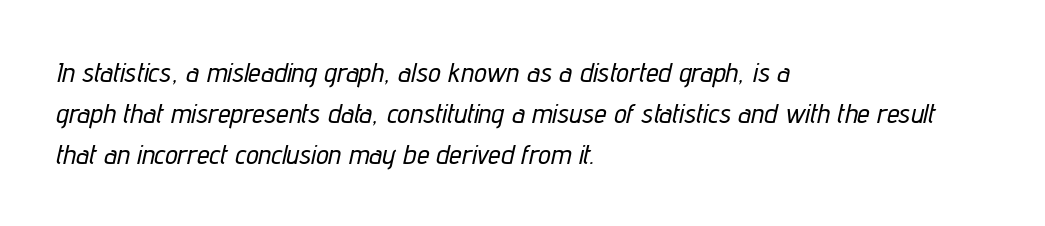
Q: Is the text italic (slanted)? A: Yes, it leans right by about 12 degrees.
Q: Is the text underlined? A: No.
Q: How is the paragraph aligned? A: Left-aligned.
Q: Is the spacing between letters normal or unusually wide? A: Normal.
Q: Is the spacing between lines tight, normal or loose? A: Normal.
Q: Width (condensed, normal, or wide)? A: Condensed.
Q: Stroke contrast? A: Low.
Q: x-height? A: Medium.
Q: Monospaced? A: No.
